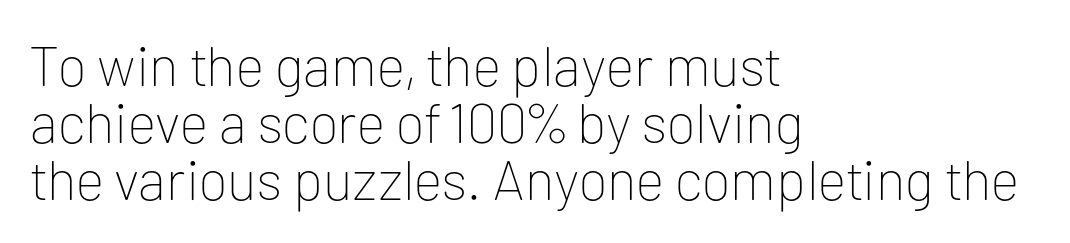
Every character sits straight up, as roman type does. The rag falls on the right side of this text block. Check under the words: just untouched page. Regarding serifs, this sample does without them.
